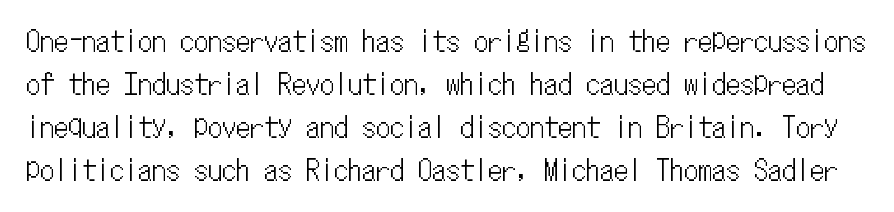
Q: Is the text italic (slanted)? A: No, it is upright.
Q: Is the text underlined? A: No.
Q: Is the spacing between letters normal or unusually wide? A: Normal.
Q: Is the spacing between lines tight, normal or loose? A: Normal.
Q: Width (condensed, normal, or wide)? A: Condensed.
Q: Stroke contrast? A: Low.
Q: x-height? A: Medium.
Q: Monospaced? A: Yes.
